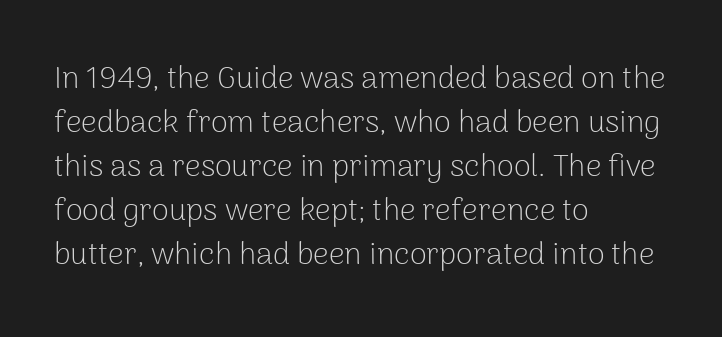
The image shows 31 px light sans-serif type, upright; set left-aligned, normal line spacing (1.42x), normal letter spacing, not underlined; low stroke contrast and a medium x-height.
